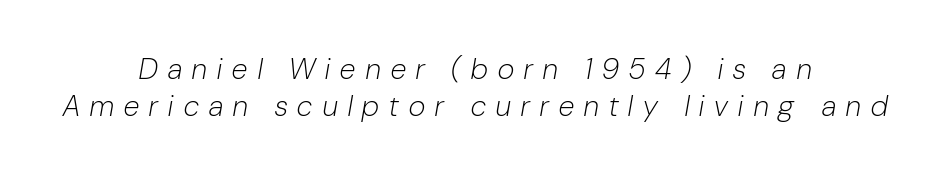
The image shows 29 px light, condensed type, italic (leaning right); set centered, normal line spacing (1.27x), unusually wide letter spacing (+0.36 em), not underlined; low stroke contrast and a medium x-height.
